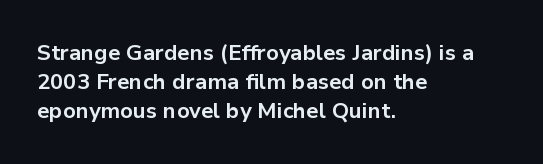
{"italic": "no", "bold": "yes", "underline": "no", "align": "left", "line_spacing": "normal", "line_spacing_ratio": 1.32, "letter_spacing": "normal", "letter_spacing_em": 0.0, "glyph_px": 22}
